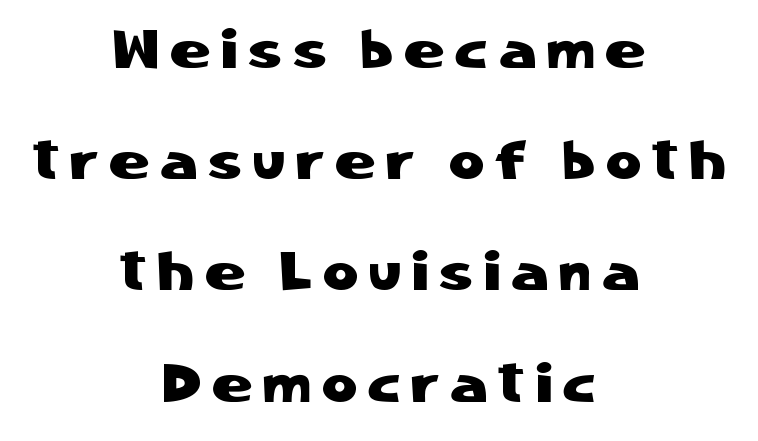
The image shows 54 px sans-serif type, upright; set centered, loose line spacing (2.06x), unusually wide letter spacing (+0.21 em), not underlined; low stroke contrast and a medium x-height.
